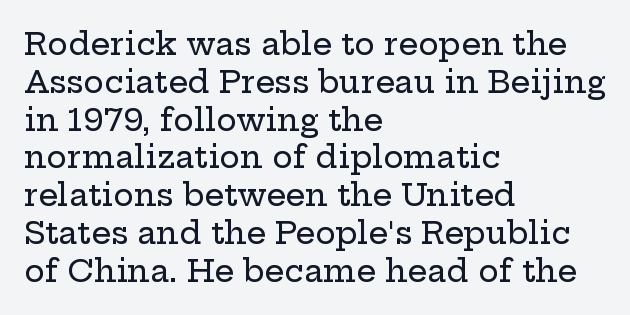
These lines stack with their left ends in a neat column. A roman cut, with each character standing at attention. Lines of text with bare space underneath. The letters advance in unequal steps, a hallmark of proportional type. Letterform terminals end in serifs throughout the passage.
